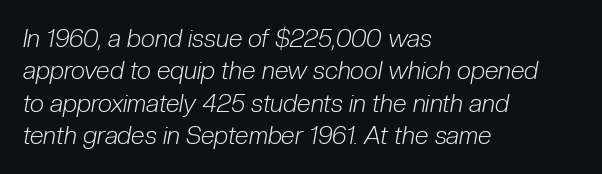
Q: Is the text bold? A: No.
Q: Is the text italic (slanted)? A: Yes, it leans right by about 10 degrees.
Q: Is the text underlined? A: No.
Q: How is the paragraph aligned? A: Left-aligned.
Q: Is the spacing between letters normal or unusually wide? A: Normal.
Q: Is the spacing between lines tight, normal or loose? A: Normal.
